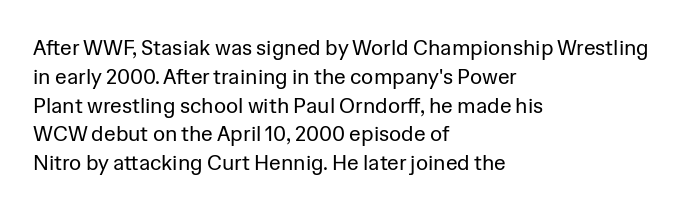
Each new line begins a customary step beneath the previous one. Stems here are at most as thick as an everyday book face. Words appear dense and cohesive because spacing is normal. Descenders hang freely into open space. The axis of the letterforms is exactly vertical.
